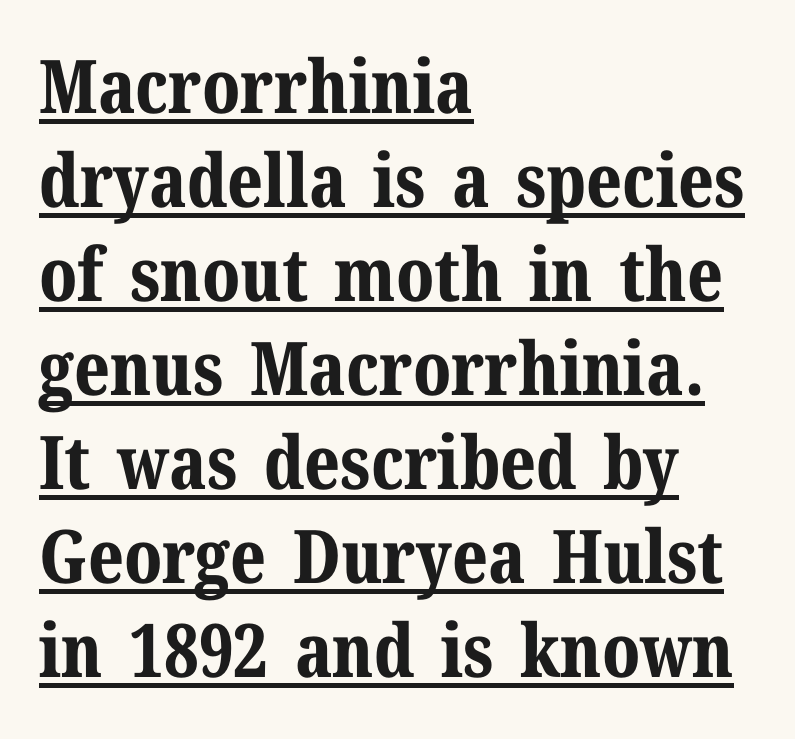
{"serif": "yes", "italic": "no", "bold": "yes", "weight": "bold", "width": "normal", "stroke_contrast": "medium", "x_height": "medium", "monospaced": "no", "underline": "yes", "align": "left", "line_spacing": "normal", "line_spacing_ratio": 1.27, "letter_spacing": "normal", "letter_spacing_em": 0.0, "glyph_px": 74}
